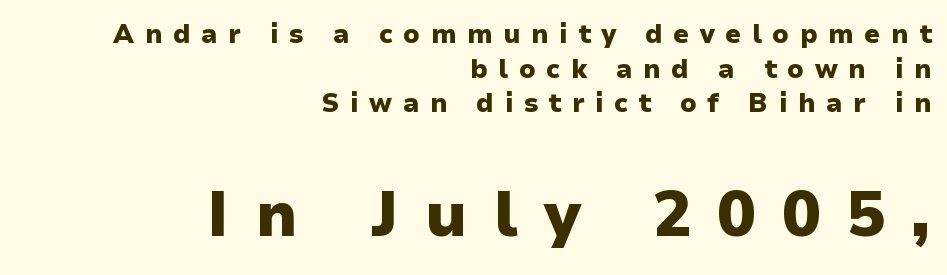
The image shows 64 px heavy sans-serif type, upright; set right-aligned, normal line spacing (1.33x), unusually wide letter spacing (+0.41 em), not underlined; the second (bottom) block is 2.46x larger; low stroke contrast and a medium x-height.
